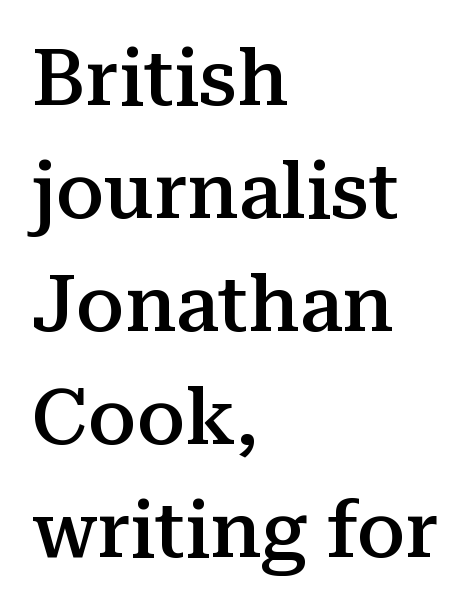
{"serif": "yes", "italic": "no", "bold": "semi", "weight": "semibold", "width": "normal", "stroke_contrast": "medium", "x_height": "medium", "monospaced": "no", "underline": "no", "align": "left", "line_spacing": "normal", "line_spacing_ratio": 1.45, "letter_spacing": "normal", "letter_spacing_em": 0.0, "glyph_px": 78}
